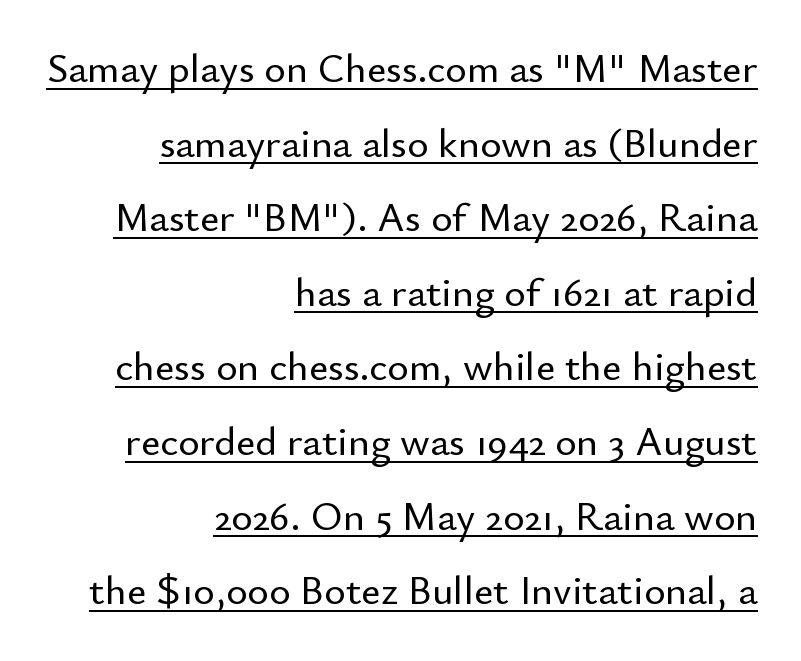
Q: Is the text italic (slanted)? A: No, it is upright.
Q: Is the typeface a serif or a sans-serif typeface? A: Sans-serif.
Q: Is the text underlined? A: Yes.
Q: How is the paragraph aligned? A: Right-aligned.
Q: Is the spacing between letters normal or unusually wide? A: Normal.
Q: Width (condensed, normal, or wide)? A: Normal.
Q: Stroke contrast? A: Low.
Q: x-height? A: Small.
Q: Monospaced? A: No.
